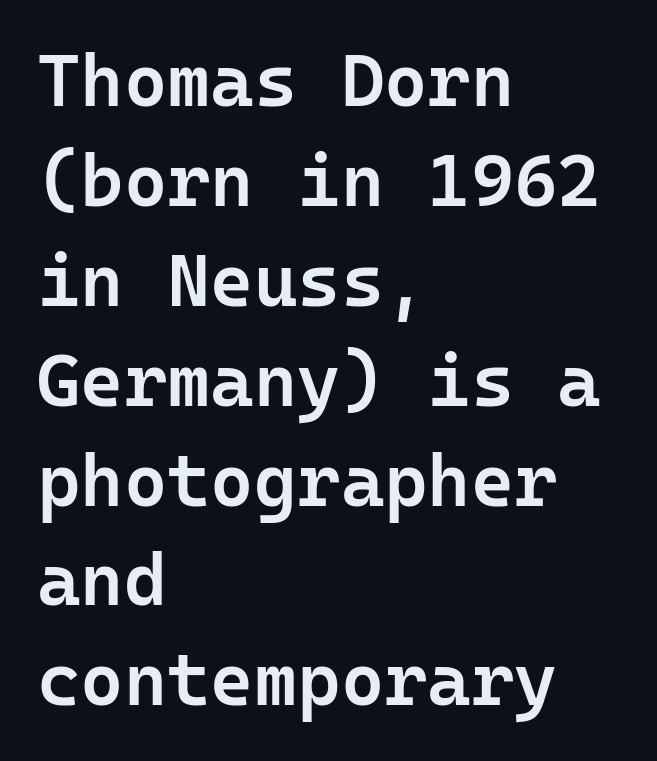
Honestly, there is no underline to notice here at all. Is the type bold? Partly — it's a semibold, heavier than regular but not fully bold. These lines stack with their left ends in a neat column. Stroke terminals: plain, sans-serif. Honestly, the letter spacing is just normal — you wouldn't notice it. The block of text has a typical density, with ordinary space between rows.
